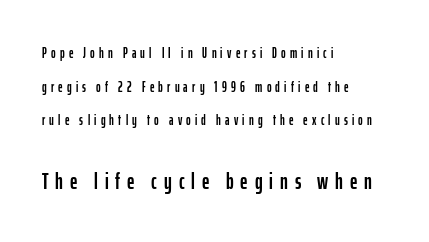
Q: Is the text italic (slanted)? A: No, it is upright.
Q: Is the text underlined? A: No.
Q: How is the paragraph aligned? A: Left-aligned.
Q: Is the spacing between letters normal or unusually wide? A: Unusually wide.
Q: Is the spacing between lines tight, normal or loose? A: Loose.
Q: Which block of text is set in a larger size, the first (top) or the second (bottom)? A: The second (bottom) one.
